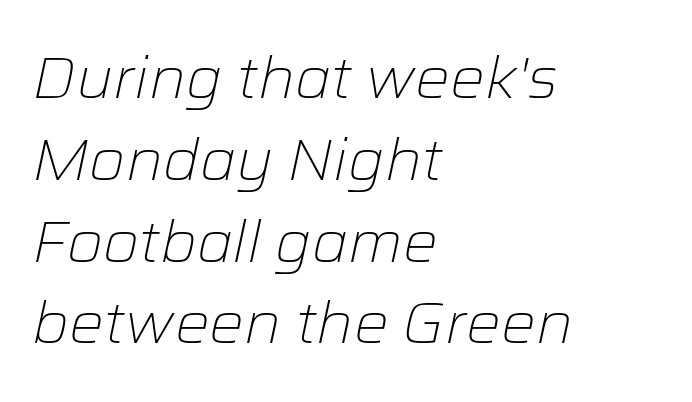
{"italic": "yes", "lean": "right", "slant_degrees": 12, "bold": "no", "weight": "light", "width": "normal", "stroke_contrast": "low", "x_height": "medium", "monospaced": "no", "underline": "no", "align": "left", "line_spacing": "normal", "line_spacing_ratio": 1.41, "letter_spacing": "normal", "letter_spacing_em": 0.0, "glyph_px": 58}
